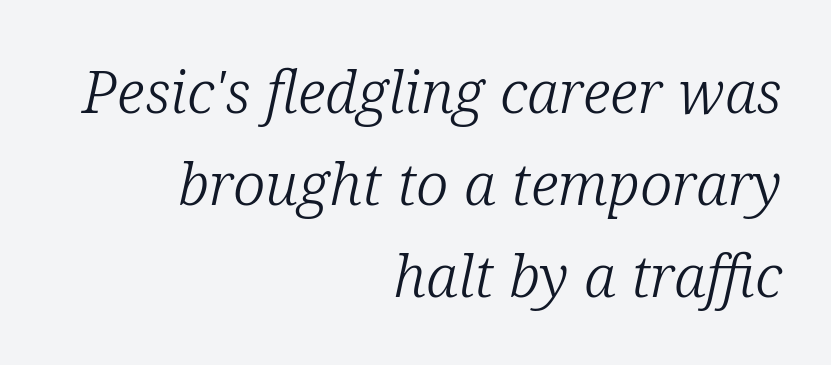
{"serif": "yes", "italic": "yes", "lean": "right", "slant_degrees": 12, "bold": "no", "weight": "light", "width": "normal", "stroke_contrast": "low", "x_height": "medium", "monospaced": "no", "underline": "no", "align": "right", "line_spacing": "normal", "line_spacing_ratio": 1.56, "letter_spacing": "normal", "letter_spacing_em": 0.0, "glyph_px": 59}
